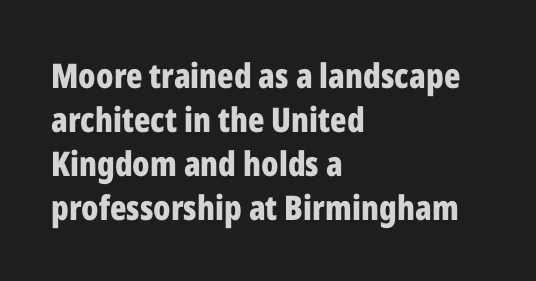
{"serif": "no", "italic": "no", "bold": "yes", "weight": "bold", "width": "condensed", "stroke_contrast": "low", "x_height": "medium", "monospaced": "no", "underline": "no", "align": "left", "line_spacing": "normal", "line_spacing_ratio": 1.29, "letter_spacing": "normal", "letter_spacing_em": 0.0, "glyph_px": 34}
